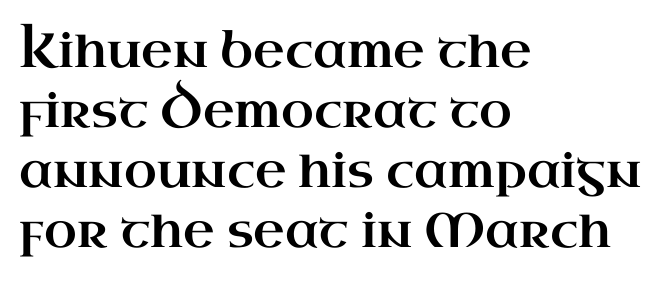
Decoration check: the copy has no underline. Think of a printed novel: that variable character pitch is what you see here. Are there feet on the stems? There are — it's a serif. Regular leading. Horizontal alignment here is leftward, the default for most running prose.
